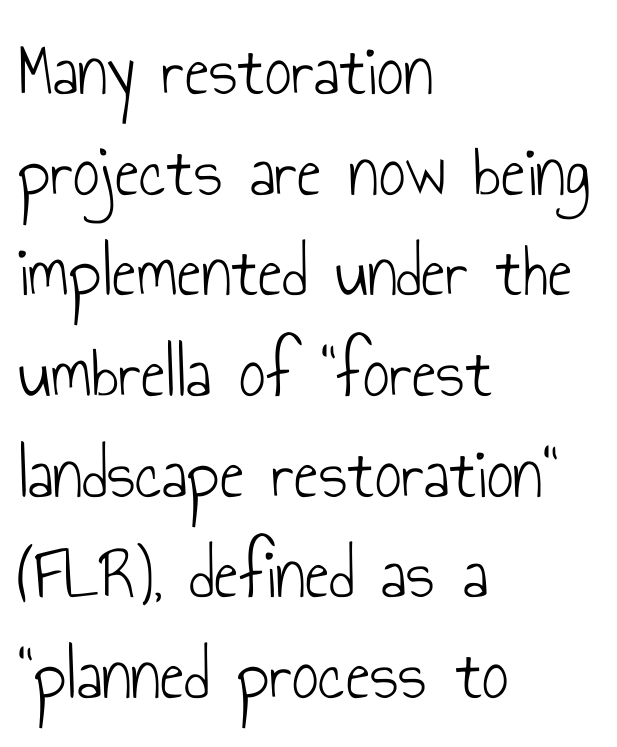
The image shows 74 px light, condensed sans-serif type, upright; set left-aligned, normal line spacing (1.36x), normal letter spacing, not underlined; low stroke contrast and a small x-height.
